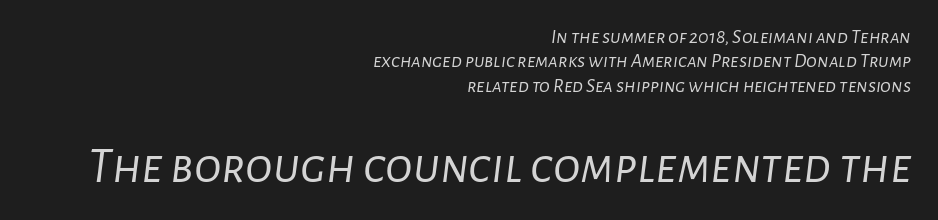
The tracking reads as untouched default to a designer's eye. All the whitespace from short lines collects on the left. These two chunks differ in scale, with the bottom chunk taking the larger measure. Heaviness? Minimal to ordinary, like unemphasized prose. The strip under each line holds only bare page. The text carries the slant typical of an italic or oblique font.
